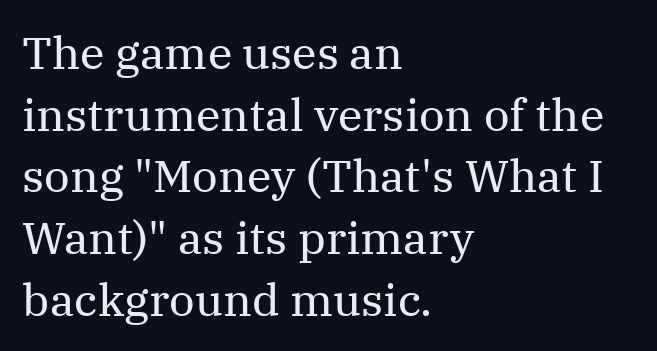
The image shows 45 px regular-weight serif type, upright; set left-aligned, normal line spacing (1.37x), normal letter spacing, not underlined; medium stroke contrast and a medium x-height.
